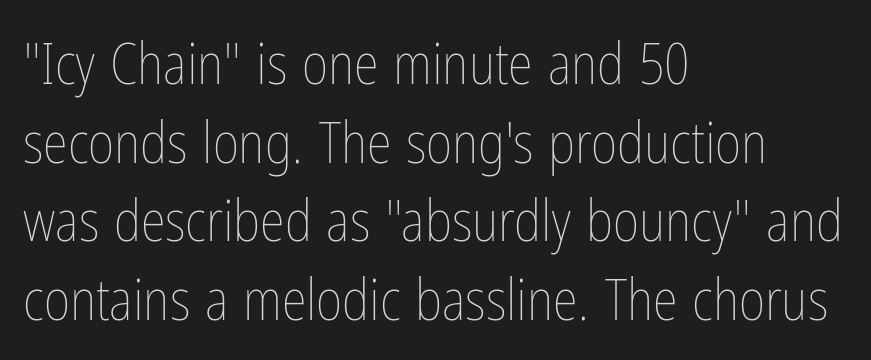
Q: Is the text bold? A: No.
Q: Is the text italic (slanted)? A: No, it is upright.
Q: Is the text underlined? A: No.
Q: How is the paragraph aligned? A: Left-aligned.
Q: Is the spacing between letters normal or unusually wide? A: Normal.
Q: Is the spacing between lines tight, normal or loose? A: Normal.
Q: Width (condensed, normal, or wide)? A: Condensed.
Q: Stroke contrast? A: Low.
Q: x-height? A: Medium.
Q: Monospaced? A: No.
